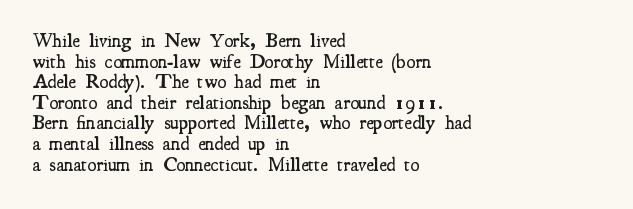
{"italic": "no", "bold": "semi", "underline": "no", "align": "left", "line_spacing": "tight", "line_spacing_ratio": 1.03, "letter_spacing": "normal", "letter_spacing_em": 0.0, "glyph_px": 20}
